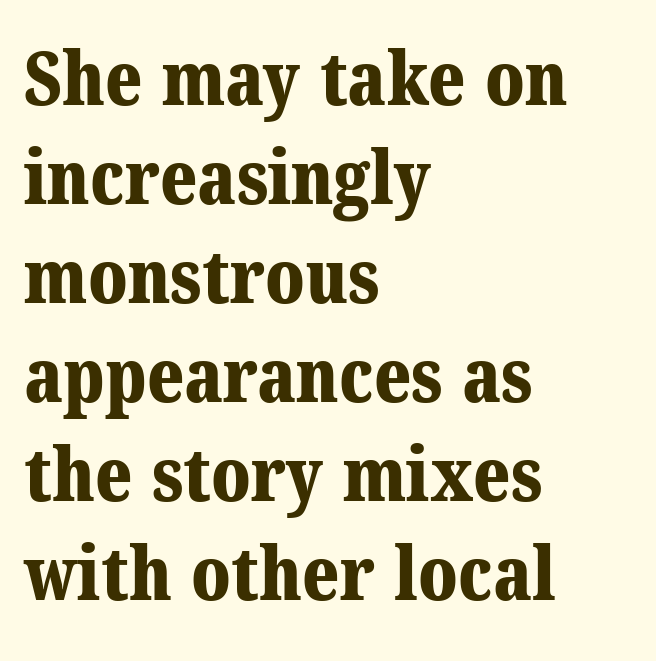
Any mark beneath the type? The region is blank. Horizontally, the lines are justified to the leading edge only. The letters advance in unequal steps, a hallmark of proportional type. The glyphs in this specimen are seriffed.
